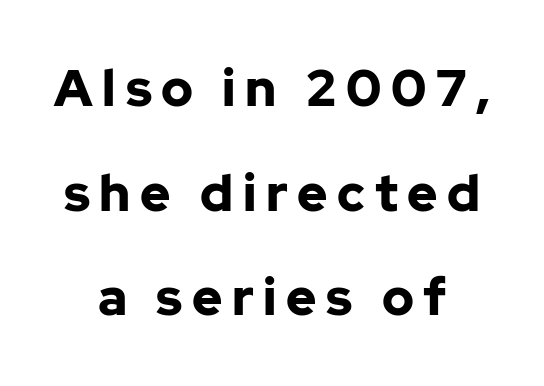
{"serif": "no", "italic": "no", "bold": "yes", "weight": "bold", "width": "normal", "stroke_contrast": "low", "x_height": "medium", "monospaced": "no", "underline": "no", "align": "center", "line_spacing": "loose", "line_spacing_ratio": 2.05, "glyph_px": 51}
